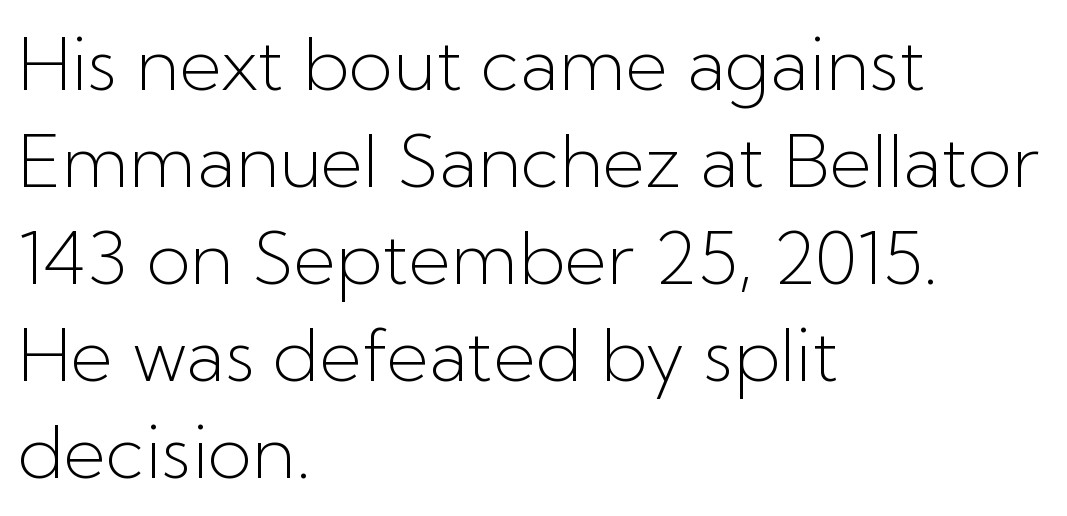
{"serif": "no", "italic": "no", "bold": "no", "weight": "light", "width": "normal", "stroke_contrast": "low", "x_height": "medium", "monospaced": "no", "underline": "no", "align": "left", "line_spacing": "normal", "line_spacing_ratio": 1.33, "letter_spacing": "normal", "letter_spacing_em": 0.0, "glyph_px": 73}
